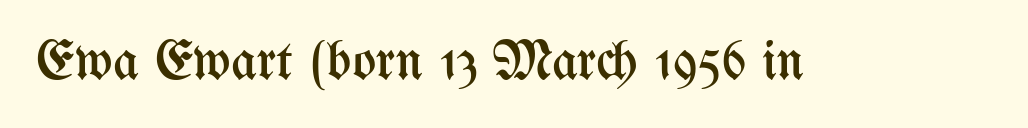
These lines were composed using upright roman letters. Honestly, there is no underline to notice here at all. Does extra space separate the letters? No, they use regular spacing. This reads as an unemphasized weight, regular at the heaviest. Spacing verdict: proportional, widths tailored to each character.
